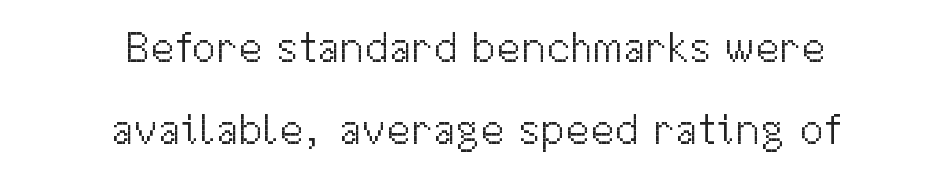
The image shows 44 px light sans-serif type, upright; set centered, line spacing 1.86x, normal letter spacing, not underlined; medium stroke contrast and a medium x-height.
